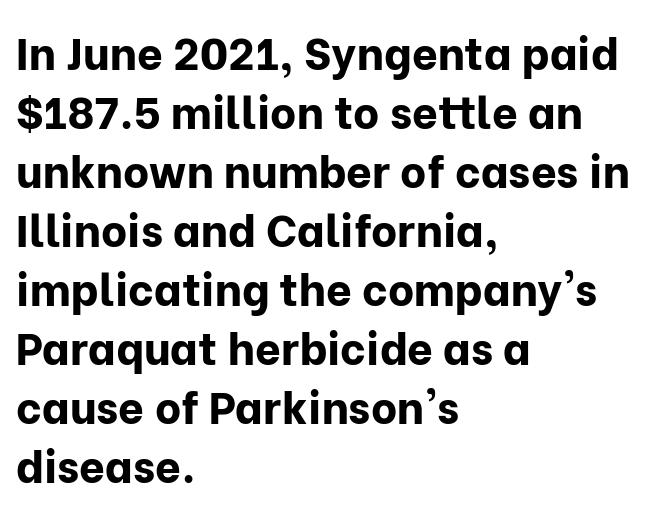
As a designer I'd log this as weight 700, bold. Underline: absent. Upright lettering throughout. Nope, no serifs anywhere on these letters.
